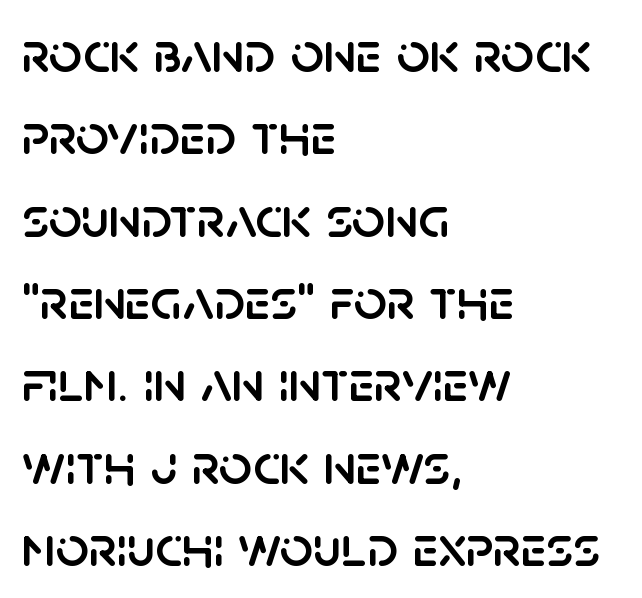
This is the regular roman posture of the typeface. Summary of vertical rhythm: regular, with standard interline spacing. The baseline area is clear. Is the block centered? No — it sits flush against the left margin. Nothing sits at the stroke ends, so this counts as sans-serif. The face used here is proportionally spaced, like ordinary book or web type.
